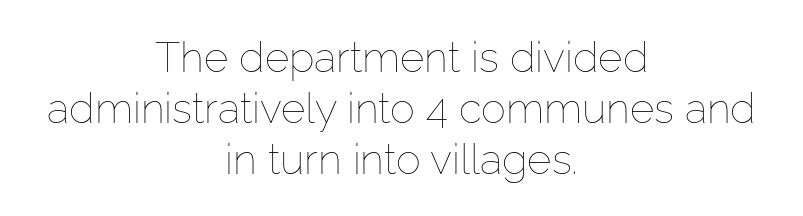
Q: Is the text bold? A: No.
Q: Is the text italic (slanted)? A: No, it is upright.
Q: Is the text underlined? A: No.
Q: How is the paragraph aligned? A: Centered.
Q: Is the spacing between letters normal or unusually wide? A: Normal.
Q: Width (condensed, normal, or wide)? A: Normal.
Q: Stroke contrast? A: Low.
Q: x-height? A: Medium.
Q: Monospaced? A: No.
